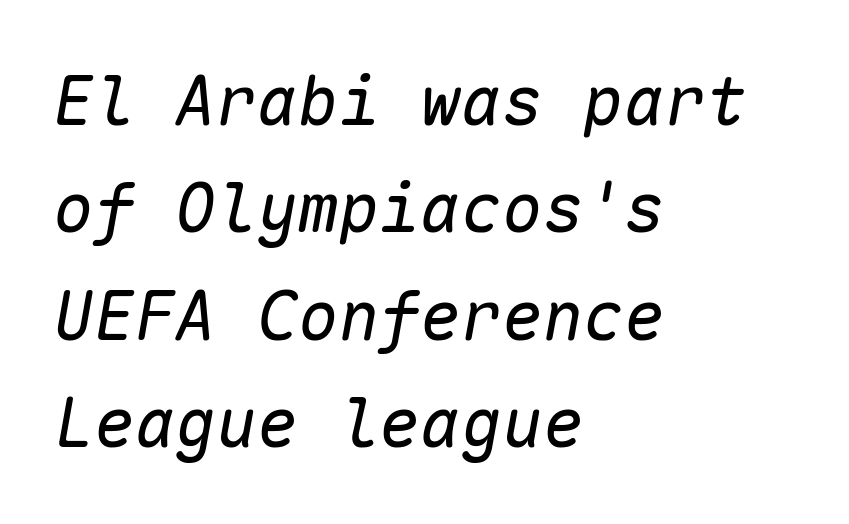
Q: Is the text bold? A: No.
Q: Is the text italic (slanted)? A: Yes, it leans right by about 10 degrees.
Q: Is the text underlined? A: No.
Q: How is the paragraph aligned? A: Left-aligned.
Q: Is the spacing between letters normal or unusually wide? A: Normal.
Q: Is the spacing between lines tight, normal or loose? A: Normal.
Q: Width (condensed, normal, or wide)? A: Normal.
Q: Stroke contrast? A: Low.
Q: x-height? A: Medium.
Q: Monospaced? A: Yes.
